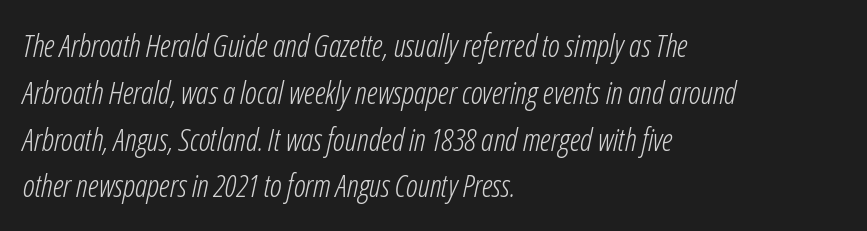
The image shows 31 px light, condensed type, italic (leaning right); set left-aligned, normal line spacing (1.51x), normal letter spacing, not underlined; low stroke contrast and a medium x-height.
